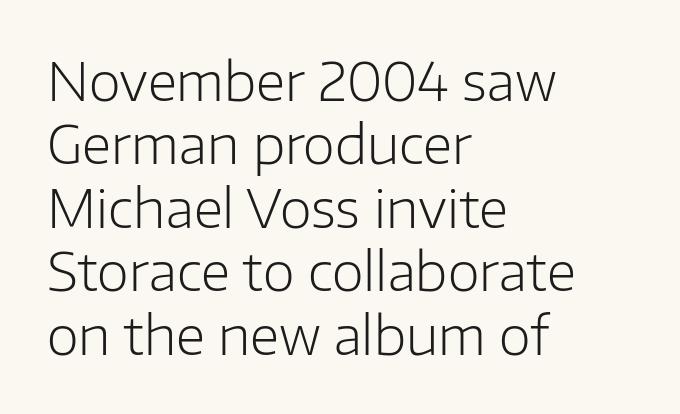
Q: Is the text bold? A: No.
Q: Is the text italic (slanted)? A: No, it is upright.
Q: Is the typeface a serif or a sans-serif typeface? A: Sans-serif.
Q: Is the text underlined? A: No.
Q: How is the paragraph aligned? A: Left-aligned.
Q: Is the spacing between letters normal or unusually wide? A: Normal.
Q: Width (condensed, normal, or wide)? A: Normal.
Q: Stroke contrast? A: Low.
Q: x-height? A: Medium.
Q: Monospaced? A: No.
